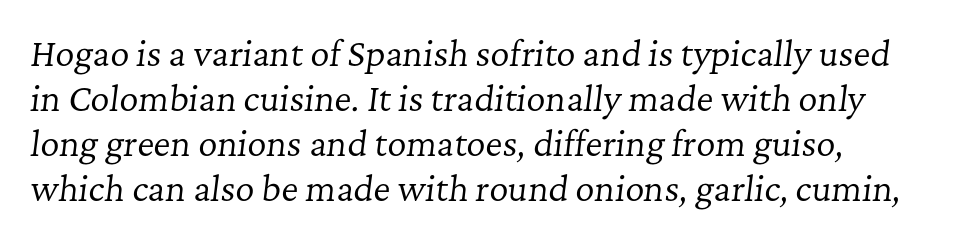
The image shows 33 px regular-weight serif type, italic (leaning right); set normal line spacing (1.36x), normal letter spacing, not underlined; low stroke contrast and a medium x-height.
